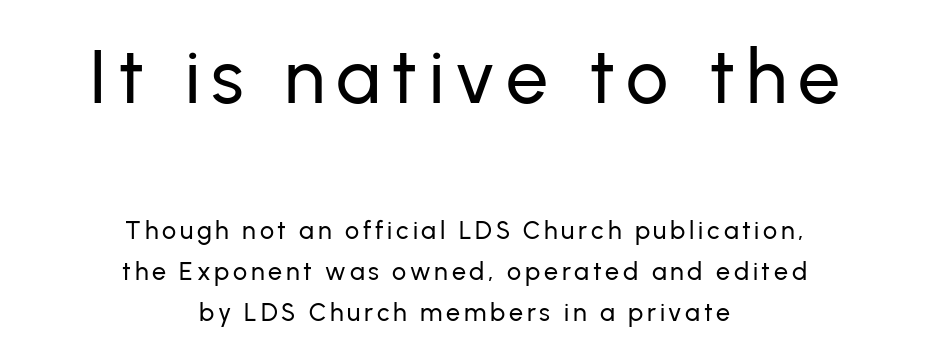
The image shows 75 px sans-serif type, upright; set centered, normal line spacing (1.65x), not underlined; the first (top) block is 3.0x larger; low stroke contrast and a medium x-height.
